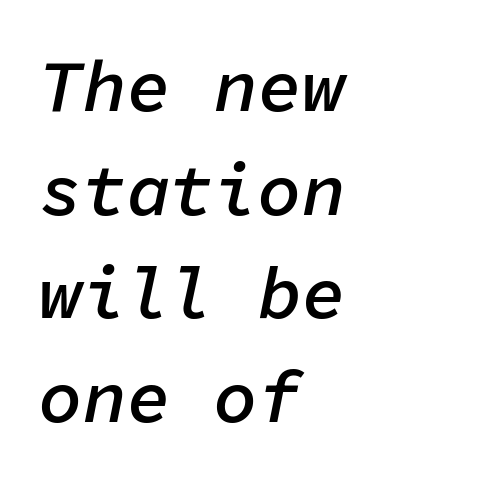
The image shows 73 px semibold type, italic (leaning right), monospaced; set left-aligned, normal line spacing (1.42x), normal letter spacing, not underlined; low stroke contrast and a medium x-height.
